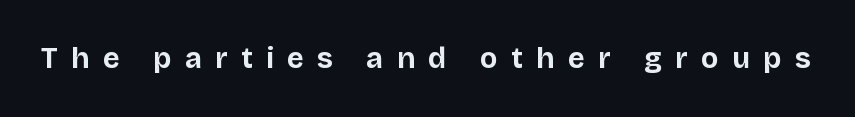
The image shows 29 px bold sans-serif type, upright; set unusually wide letter spacing (+0.46 em), not underlined; low stroke contrast and a large x-height.
